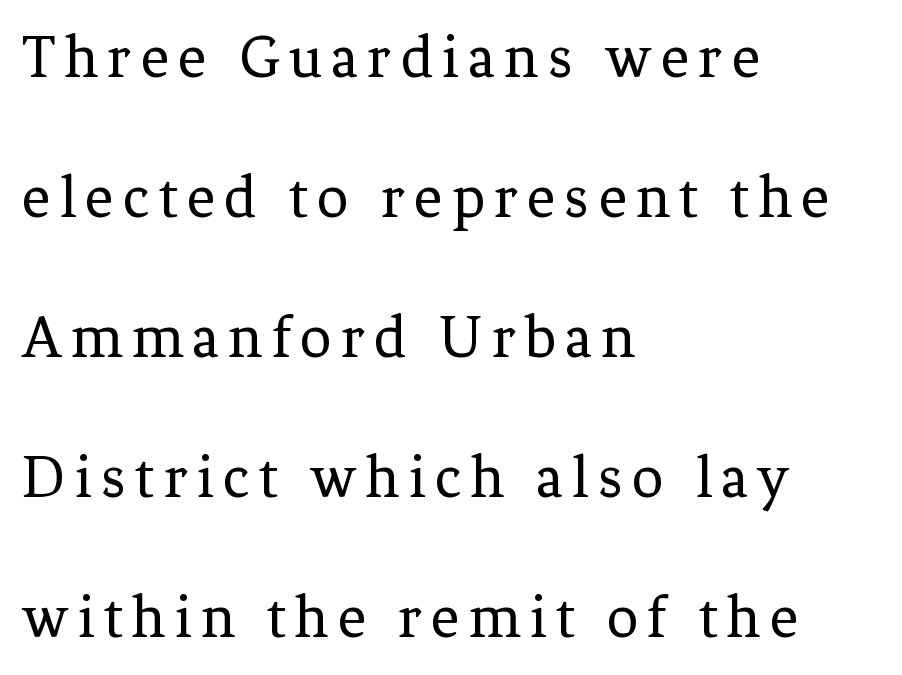
The image shows 62 px regular-weight serif type, upright; set left-aligned, loose line spacing (2.26x), not underlined; low stroke contrast and a medium x-height.
